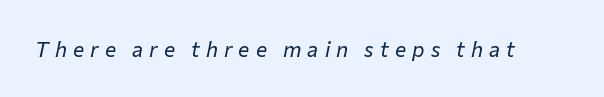
Q: Is the text bold? A: No.
Q: Is the text italic (slanted)? A: Yes, it leans right by about 12 degrees.
Q: Is the text underlined? A: No.
Q: Is the spacing between letters normal or unusually wide? A: Unusually wide.
